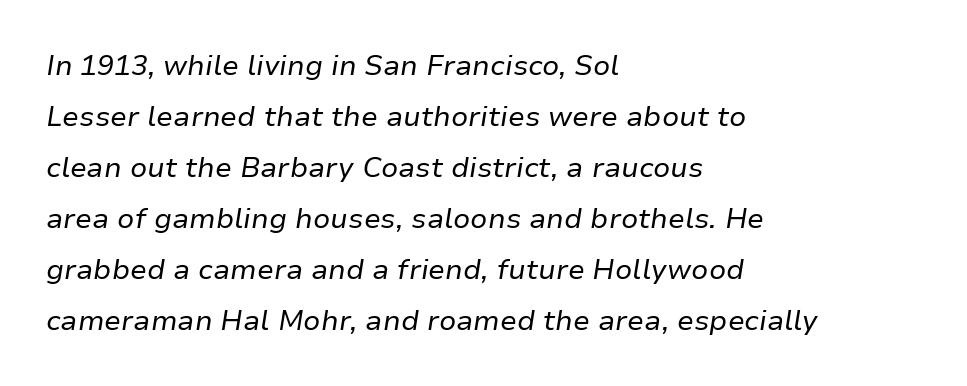
{"italic": "yes", "lean": "right", "slant_degrees": 9, "bold": "no", "weight": "regular", "width": "normal", "stroke_contrast": "low", "x_height": "medium", "monospaced": "no", "underline": "no", "align": "left", "line_spacing_ratio": 1.82, "letter_spacing": "normal", "letter_spacing_em": 0.0, "glyph_px": 28}
